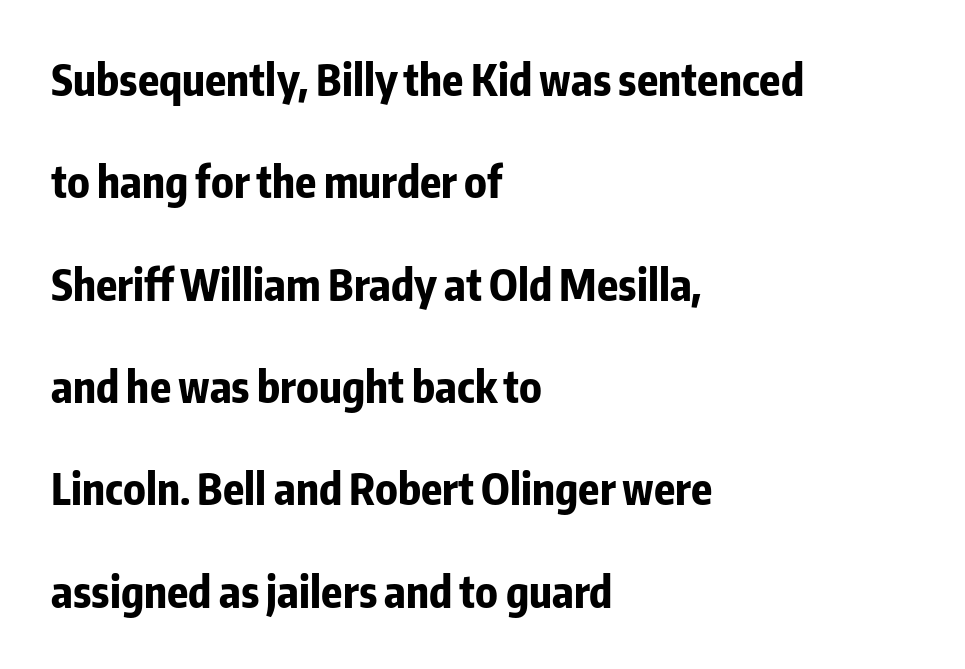
Does the weight exceed regular? Yes, all the way to bold. Anything drawn beneath the words? Only blank space. Is the block centered? No — it sits flush against the left margin. Is the letter spacing exaggerated? No — it looks like the ordinary default. Italic: no, the glyphs are upright roman.
